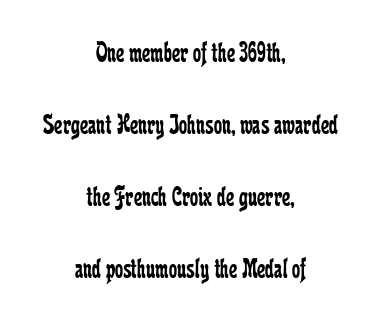
{"serif": "yes", "italic": "no", "bold": "no", "weight": "regular", "width": "condensed", "stroke_contrast": "low", "x_height": "medium", "monospaced": "no", "underline": "no", "align": "center", "line_spacing": "loose", "line_spacing_ratio": 2.48, "letter_spacing": "normal", "letter_spacing_em": 0.0, "glyph_px": 29}
